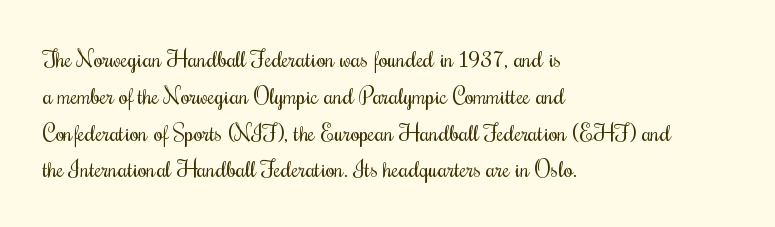
Q: Is the text bold? A: No.
Q: Is the text italic (slanted)? A: Yes.
Q: Is the text underlined? A: No.
Q: How is the paragraph aligned? A: Left-aligned.
Q: Is the spacing between letters normal or unusually wide? A: Normal.
Q: Is the spacing between lines tight, normal or loose? A: Normal.
